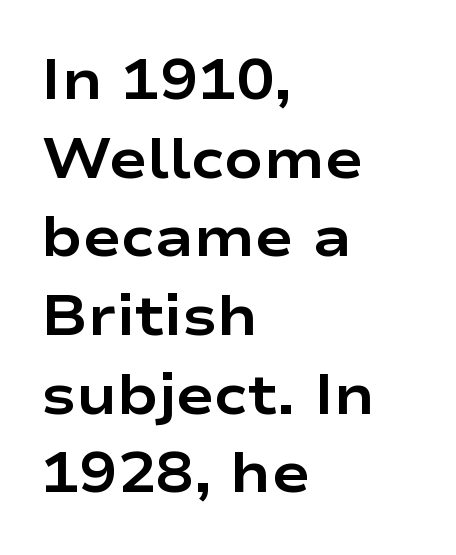
{"serif": "no", "italic": "no", "bold": "yes", "weight": "bold", "width": "wide", "stroke_contrast": "low", "x_height": "medium", "monospaced": "no", "underline": "no", "align": "left", "line_spacing": "normal", "line_spacing_ratio": 1.38, "letter_spacing": "normal", "letter_spacing_em": 0.0, "glyph_px": 57}
